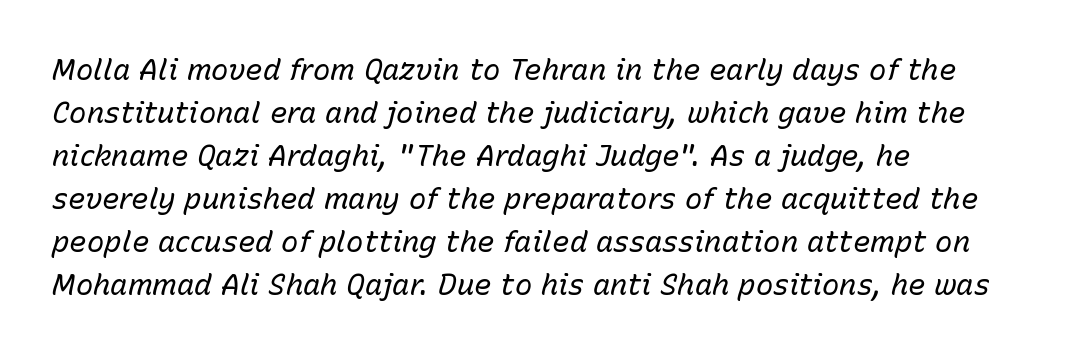
Posture: slanted. The face used here is proportionally spaced, like ordinary book or web type. Compared with a centered layout, this one pins lines to the left instead. Check under the words: just untouched page. Vertically, the passage feels balanced, rows spaced as you'd expect.
